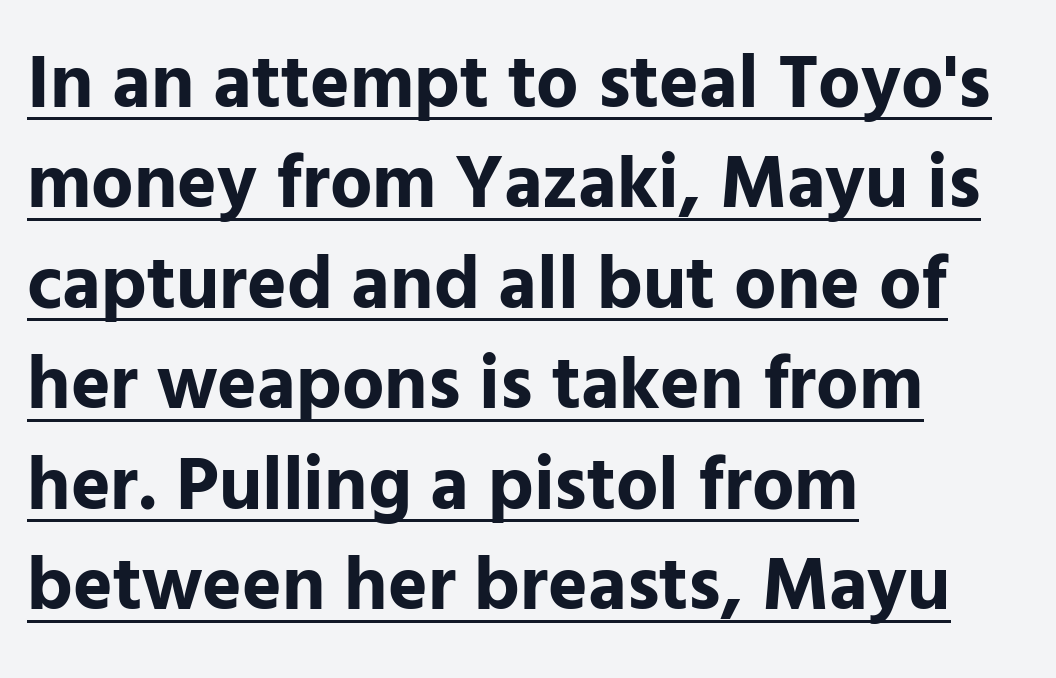
Weight check: bold — yes, fully. Horizontally, the lines are justified to the leading edge only. Default kerning and tracking; the words read as compact shapes. In terms of posture, this sample is upright. The rendering uses natural spacing where letterforms have individual widths. The lettering is marked with a stroke running underneath it.
